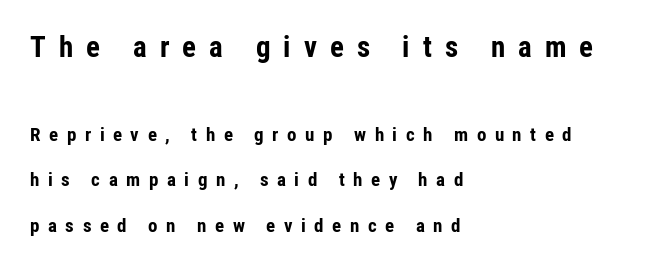
The setting favours the left margin, as ordinary paragraphs usually do. Varying glyph widths throughout — classic text-font behaviour. The face used here is a sans, in the tradition of grotesques and geometrics. Every character sits straight up, as roman type does.
